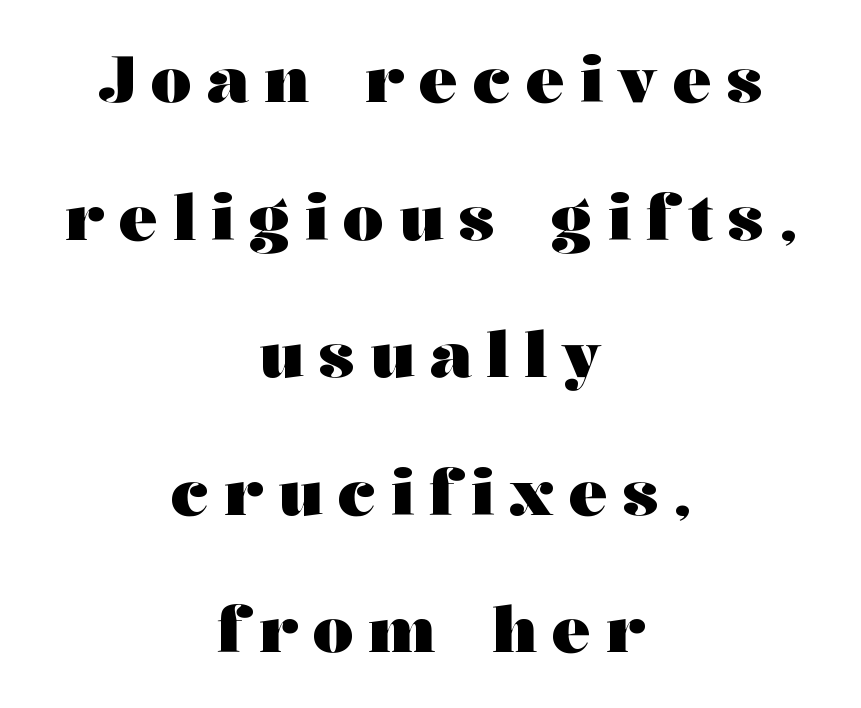
Q: Is the text bold? A: Yes.
Q: Is the text italic (slanted)? A: No, it is upright.
Q: Is the typeface a serif or a sans-serif typeface? A: Serif.
Q: Is the text underlined? A: No.
Q: How is the paragraph aligned? A: Centered.
Q: Is the spacing between letters normal or unusually wide? A: Unusually wide.
Q: Is the spacing between lines tight, normal or loose? A: Loose.
Q: Width (condensed, normal, or wide)? A: Wide.
Q: Stroke contrast? A: Medium.
Q: x-height? A: Medium.
Q: Monospaced? A: No.
